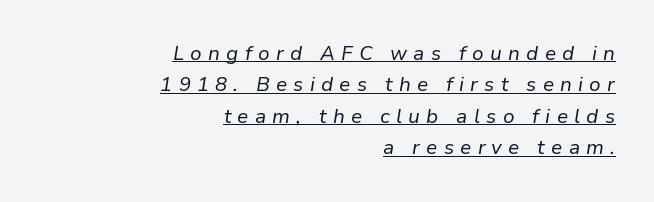
Q: Is the text bold? A: No.
Q: Is the text italic (slanted)? A: Yes, it leans right by about 9 degrees.
Q: Is the text underlined? A: Yes.
Q: How is the paragraph aligned? A: Right-aligned.
Q: Is the spacing between letters normal or unusually wide? A: Unusually wide.
Q: Is the spacing between lines tight, normal or loose? A: Normal.
